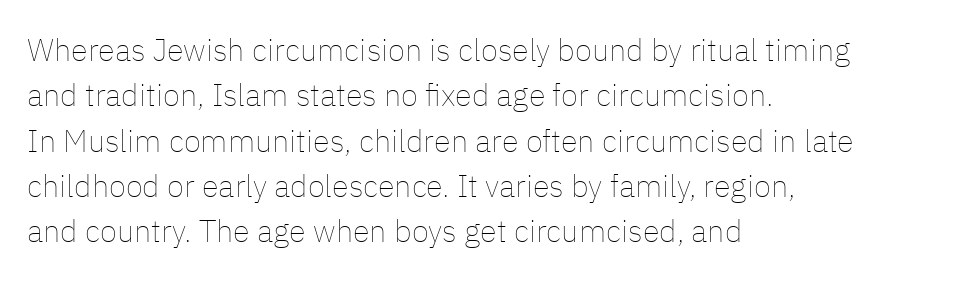
{"italic": "no", "bold": "no", "weight": "thin", "width": "normal", "stroke_contrast": "low", "x_height": "medium", "monospaced": "no", "underline": "no", "align": "left", "line_spacing": "normal", "line_spacing_ratio": 1.46, "letter_spacing": "normal", "letter_spacing_em": 0.0, "glyph_px": 31}
